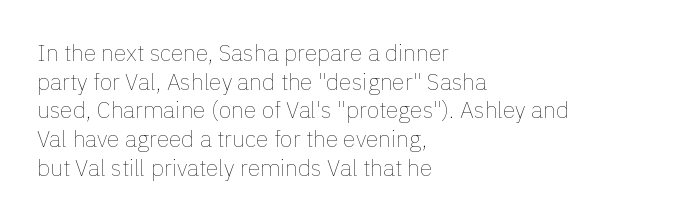
{"italic": "no", "bold": "no", "underline": "no", "align": "left", "line_spacing": "normal", "line_spacing_ratio": 1.25, "letter_spacing": "normal", "letter_spacing_em": 0.0, "glyph_px": 23}
